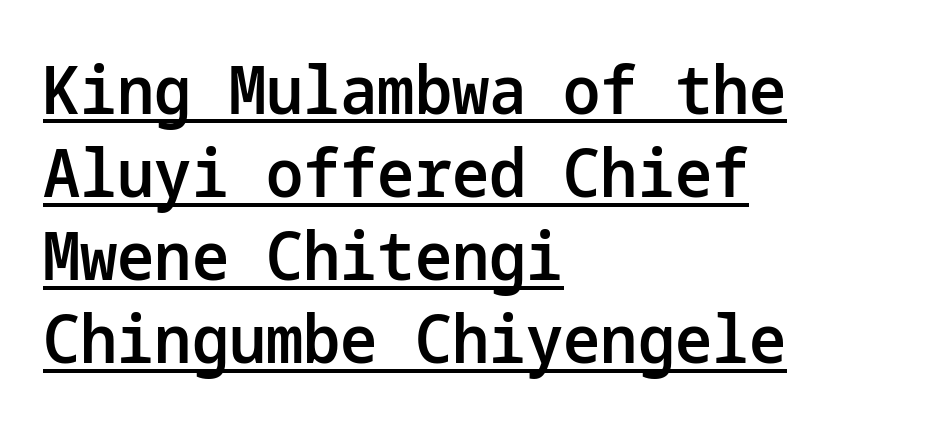
Q: Is the text bold? A: Semi-bold.
Q: Is the text italic (slanted)? A: No, it is upright.
Q: Is the typeface a serif or a sans-serif typeface? A: Sans-serif.
Q: Is the text underlined? A: Yes.
Q: How is the paragraph aligned? A: Left-aligned.
Q: Is the spacing between letters normal or unusually wide? A: Normal.
Q: Is the spacing between lines tight, normal or loose? A: Normal.
Q: Width (condensed, normal, or wide)? A: Normal.
Q: Stroke contrast? A: Low.
Q: x-height? A: Medium.
